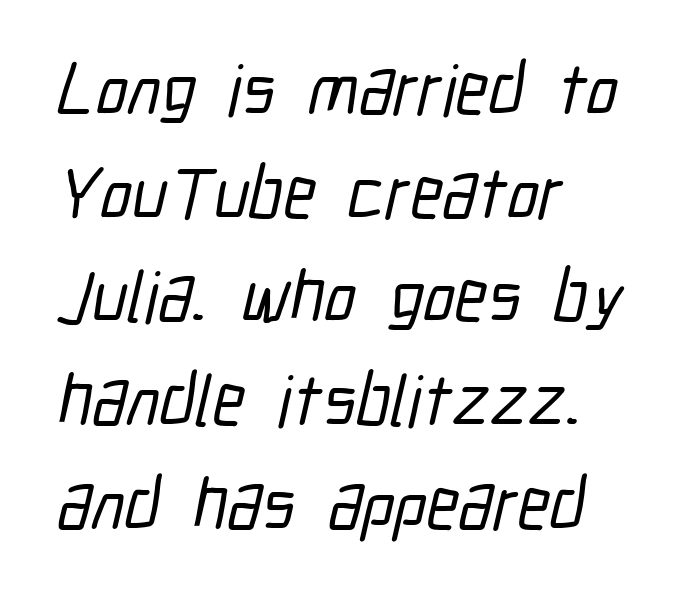
The image shows 72 px condensed sans-serif type; set left-aligned, normal line spacing (1.44x), normal letter spacing, not underlined; low stroke contrast and a medium x-height.
